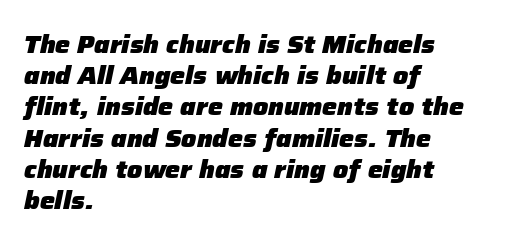
The line-height multiplier appears to be the usual default. The rendering keeps characters at their native spacing. The zone under the glyphs is completely vacant. The specimen reads as italic at a glance. Set as a true bold cut, around the 700 mark. Horizontally, the lines are justified to the leading edge only.
